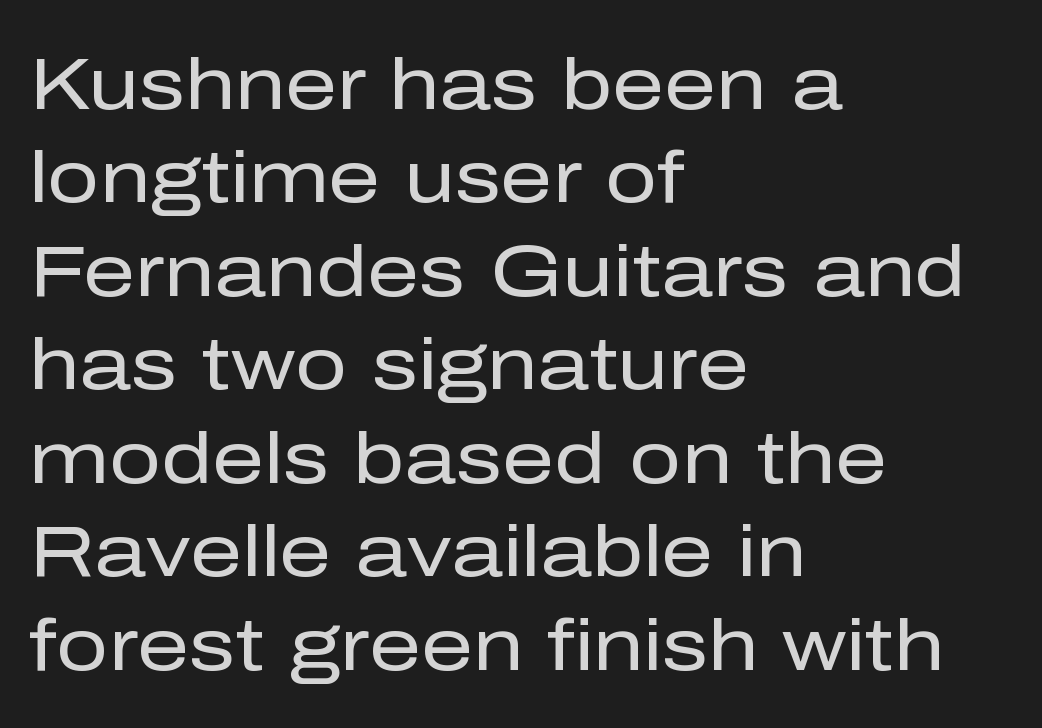
The lettering stays uniformly vertical, giving the passage a roman look. Layout note: lines flush left. How are the letters spaced? Ordinarily, with no added tracking. Regular leading. Check where the strokes stop: nothing finishes them off — pure sans.
